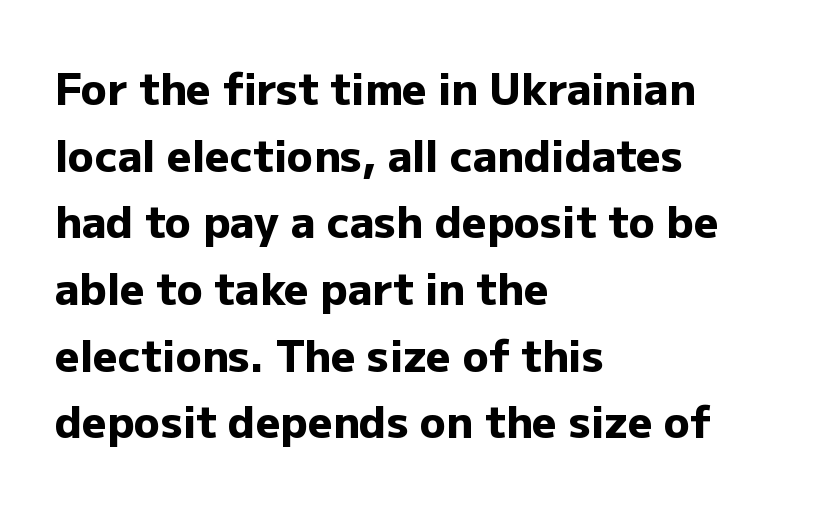
The image shows 43 px heavy sans-serif type, upright; set left-aligned, normal line spacing (1.55x), normal letter spacing, not underlined; low stroke contrast and a medium x-height.
